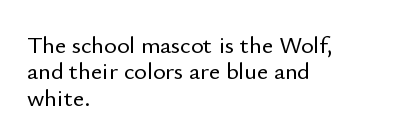
Q: Is the text italic (slanted)? A: No, it is upright.
Q: Is the text underlined? A: No.
Q: How is the paragraph aligned? A: Left-aligned.
Q: Is the spacing between letters normal or unusually wide? A: Normal.
Q: Is the spacing between lines tight, normal or loose? A: Tight.
